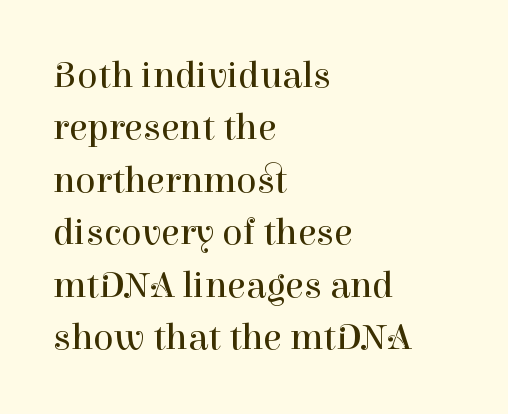
Is this a fixed-width face? No — the glyphs have proportional, varying widths. In terms of letterform style, serifs are clearly present. Nothing unusual about the tracking: characters are spaced as the font intends. The font is comparable to plain body text, perhaps lighter.
